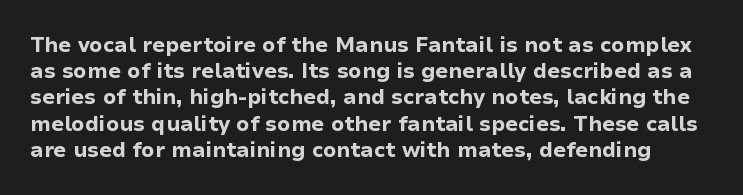
The image shows 21 px bold type, upright; set normal line spacing (1.25x), normal letter spacing, not underlined.
